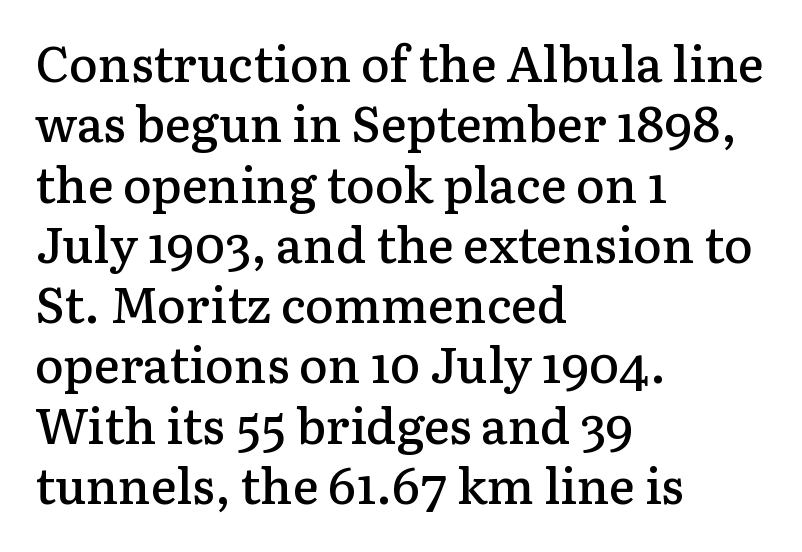
The image shows 49 px semibold serif type, upright; set left-aligned, line spacing 1.23x, normal letter spacing, not underlined; low stroke contrast and a medium x-height.
